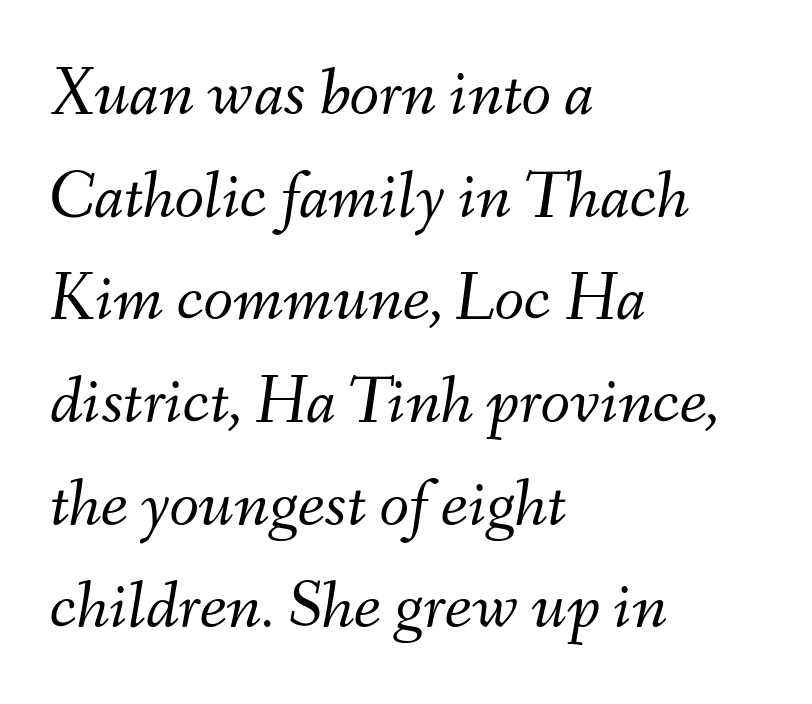
Q: Is the text bold? A: No.
Q: Is the text italic (slanted)? A: Yes, it leans right by about 9 degrees.
Q: Is the text underlined? A: No.
Q: How is the paragraph aligned? A: Left-aligned.
Q: Is the spacing between letters normal or unusually wide? A: Normal.
Q: Is the spacing between lines tight, normal or loose? A: Normal.
Q: Width (condensed, normal, or wide)? A: Normal.
Q: Stroke contrast? A: Medium.
Q: x-height? A: Small.
Q: Monospaced? A: No.
